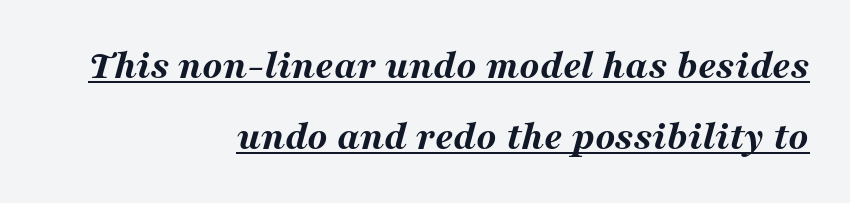
Q: Is the text bold? A: Yes.
Q: Is the text italic (slanted)? A: Yes, it leans right by about 16 degrees.
Q: Is the text underlined? A: Yes.
Q: How is the paragraph aligned? A: Right-aligned.
Q: Is the spacing between letters normal or unusually wide? A: Normal.
Q: Width (condensed, normal, or wide)? A: Wide.
Q: Stroke contrast? A: Medium.
Q: x-height? A: Medium.
Q: Monospaced? A: No.
